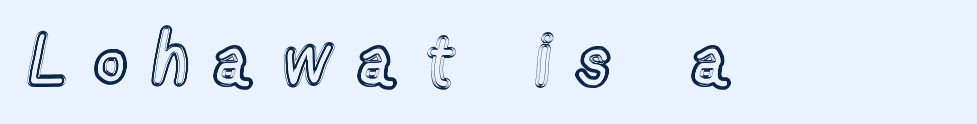
{"width": "condensed", "x_height": "medium", "monospaced": "no", "underline": "no", "letter_spacing": "wide", "letter_spacing_em": 0.38, "glyph_px": 70}
